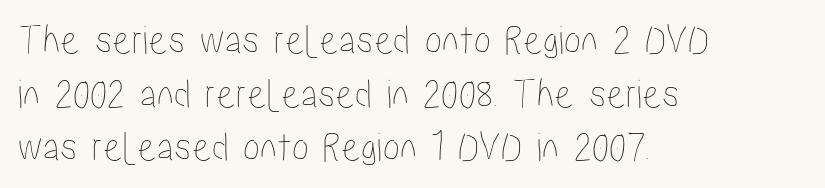
The image shows 43 px condensed type, upright; set left-aligned, normal line spacing (1.25x), normal letter spacing, not underlined; low stroke contrast and a medium x-height.
